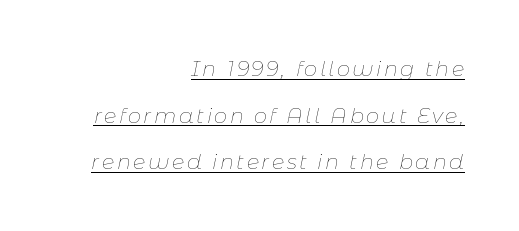
Stroke thickness stays within the range of a standard reading face or lighter. Quick note: interline space is abundant. Beneath each row of characters lies a ruled line. The text block is weighted toward the right margin, trailing off unevenly leftward. It's the slanting kind of type.
